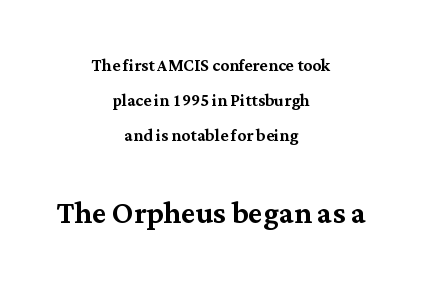
{"serif": "yes", "italic": "no", "width": "normal", "stroke_contrast": "medium", "x_height": "medium", "monospaced": "no", "underline": "no", "align": "center", "line_spacing": "normal", "line_spacing_ratio": 1.59, "letter_spacing": "normal", "letter_spacing_em": 0.0, "larger_block": "second", "size_ratio": 1.77, "glyph_px": 39}
